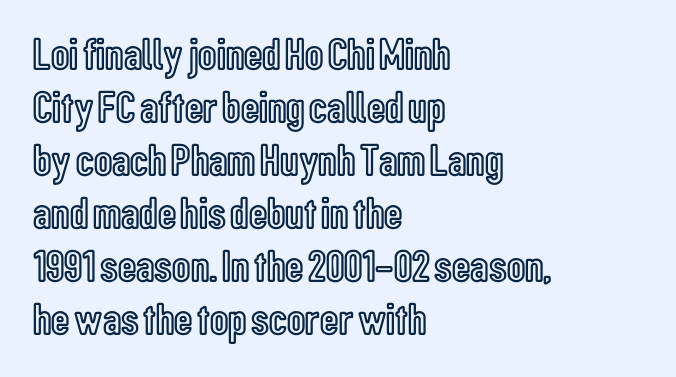
Q: Is the text italic (slanted)? A: No, it is upright.
Q: Is the text underlined? A: No.
Q: How is the paragraph aligned? A: Left-aligned.
Q: Is the spacing between letters normal or unusually wide? A: Normal.
Q: Width (condensed, normal, or wide)? A: Condensed.
Q: x-height? A: Medium.
Q: Monospaced? A: No.
